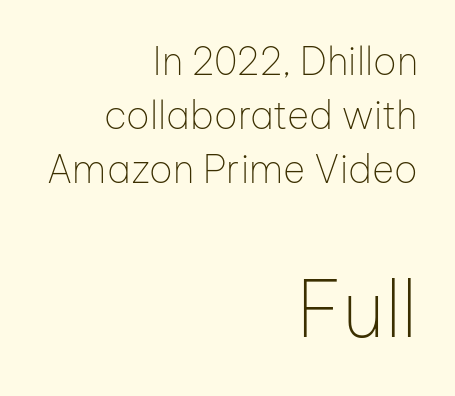
{"serif": "no", "italic": "no", "bold": "no", "weight": "thin", "width": "normal", "stroke_contrast": "low", "x_height": "medium", "monospaced": "no", "underline": "no", "align": "right", "line_spacing": "normal", "line_spacing_ratio": 1.42, "letter_spacing": "normal", "letter_spacing_em": 0.0, "larger_block": "second", "size_ratio": 2.03, "glyph_px": 77}
